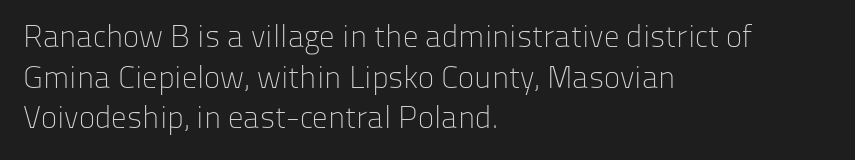
Q: Is the text bold? A: No.
Q: Is the text italic (slanted)? A: No, it is upright.
Q: Is the typeface a serif or a sans-serif typeface? A: Sans-serif.
Q: Is the text underlined? A: No.
Q: How is the paragraph aligned? A: Left-aligned.
Q: Is the spacing between letters normal or unusually wide? A: Normal.
Q: Is the spacing between lines tight, normal or loose? A: Normal.
Q: Width (condensed, normal, or wide)? A: Normal.
Q: Stroke contrast? A: Low.
Q: x-height? A: Medium.
Q: Monospaced? A: No.
